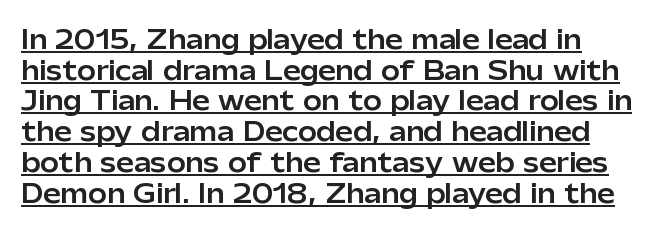
{"italic": "no", "underline": "yes", "align": "left", "line_spacing_ratio": 1.23, "letter_spacing": "normal", "letter_spacing_em": 0.0, "glyph_px": 25}
